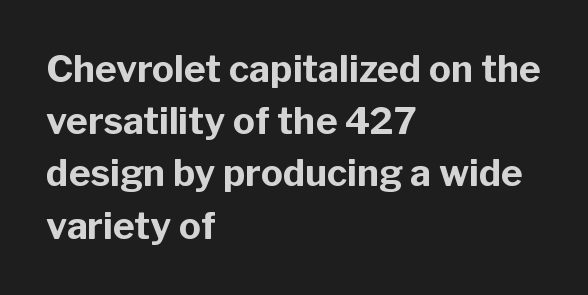
The font is running at its bold setting. The type is set solid horizontally, with unmodified tracking. It's the straight-up-and-down kind of type. Normally led — the rows are evenly, conventionally spaced. Type without underlining.
